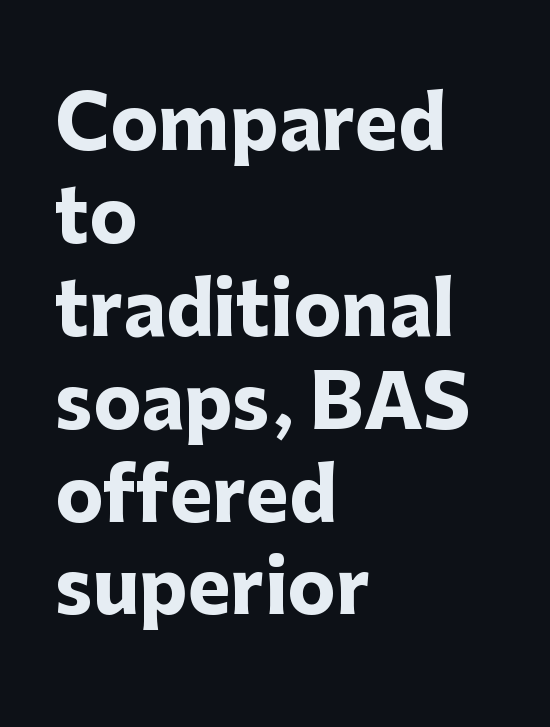
The image shows 72 px heavy sans-serif type, upright; set left-aligned, normal line spacing (1.29x), normal letter spacing, not underlined; low stroke contrast and a medium x-height.
